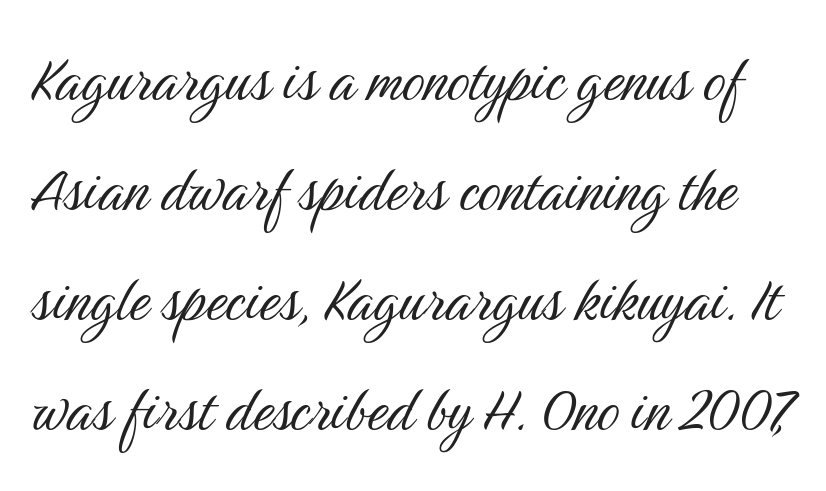
{"serif": "no", "bold": "no", "weight": "light", "width": "condensed", "stroke_contrast": "medium", "x_height": "medium", "monospaced": "no", "underline": "no", "line_spacing": "normal", "line_spacing_ratio": 1.55, "letter_spacing": "normal", "letter_spacing_em": 0.0, "glyph_px": 71}
